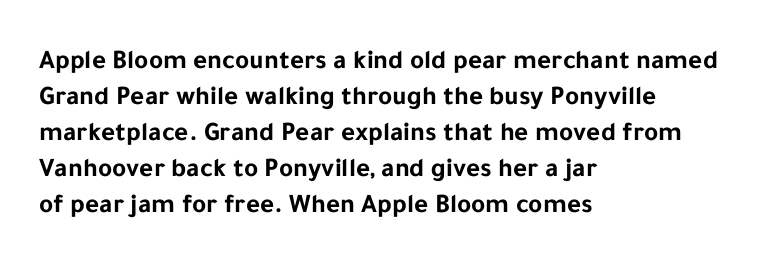
{"italic": "no", "bold": "yes", "underline": "no", "align": "left", "line_spacing": "normal", "line_spacing_ratio": 1.33, "letter_spacing": "normal", "letter_spacing_em": 0.0, "glyph_px": 27}
